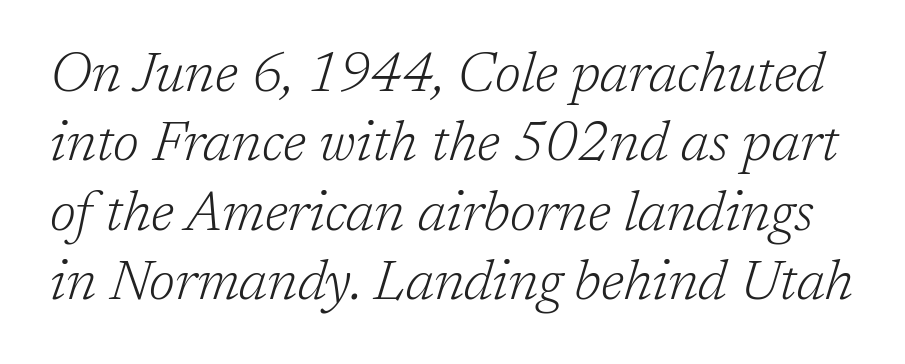
{"serif": "yes", "italic": "yes", "lean": "right", "slant_degrees": 17, "bold": "no", "weight": "light", "width": "normal", "stroke_contrast": "low", "x_height": "medium", "monospaced": "no", "underline": "no", "line_spacing": "normal", "line_spacing_ratio": 1.26, "letter_spacing": "normal", "letter_spacing_em": 0.0, "glyph_px": 55}
